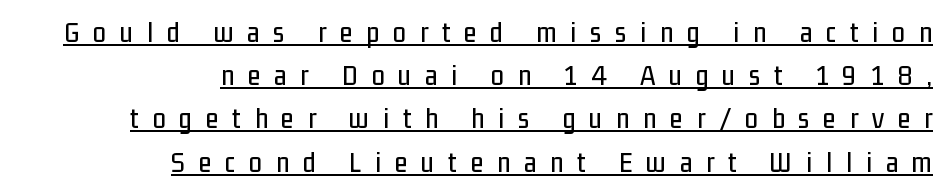
{"serif": "no", "italic": "no", "width": "condensed", "stroke_contrast": "low", "x_height": "medium", "monospaced": "no", "underline": "yes", "align": "right", "line_spacing": "normal", "line_spacing_ratio": 1.49, "letter_spacing": "wide", "letter_spacing_em": 0.48, "glyph_px": 29}
